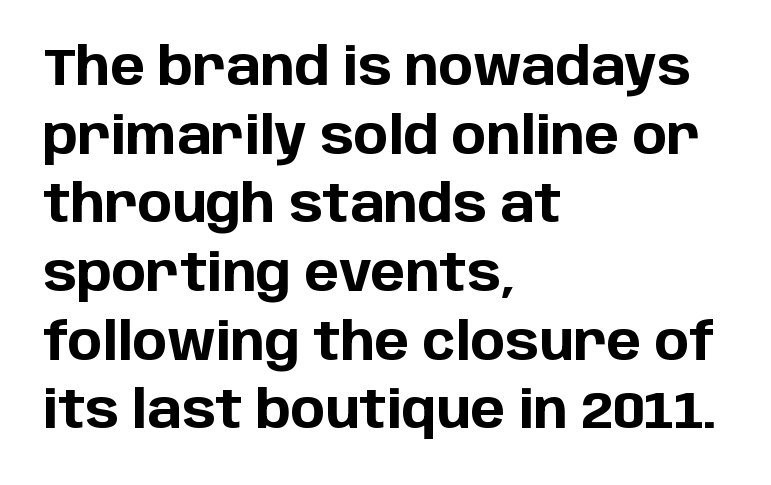
The passage shown is typeset with a sans-serif family. This sample uses plain, unmodified letter spacing. This sample keeps an unexceptional amount of space between lines. The font's upright variant was chosen for this text. Thick stems and heavy bowls — unmistakably bold. Left-aligned paragraph, ragged on the right.
